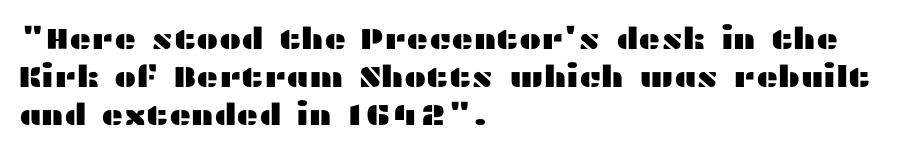
Does the copy run flush right? No — it runs flush left. Character widths vary here, with narrow letters taking less room than wide ones. Vertically, the passage feels balanced, rows spaced as you'd expect. Type style note: lacks serifs.
